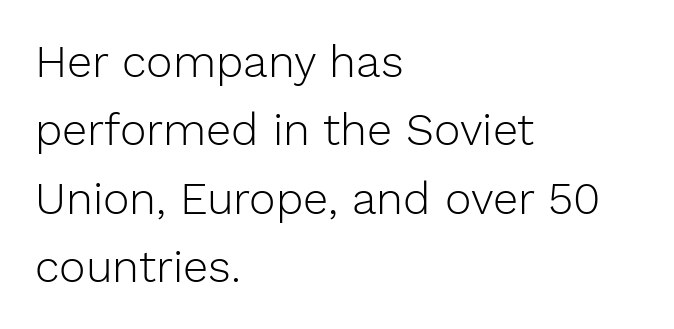
The area under the type is left untouched. A typesetter would call this leading conventional body-copy spacing. Where is the straight margin? On the left. What stands out about the letter spacing? Nothing — it is the standard amount. To sum up the face: it is a sans, with no serifs. Do the letters lean? They stand straight.
